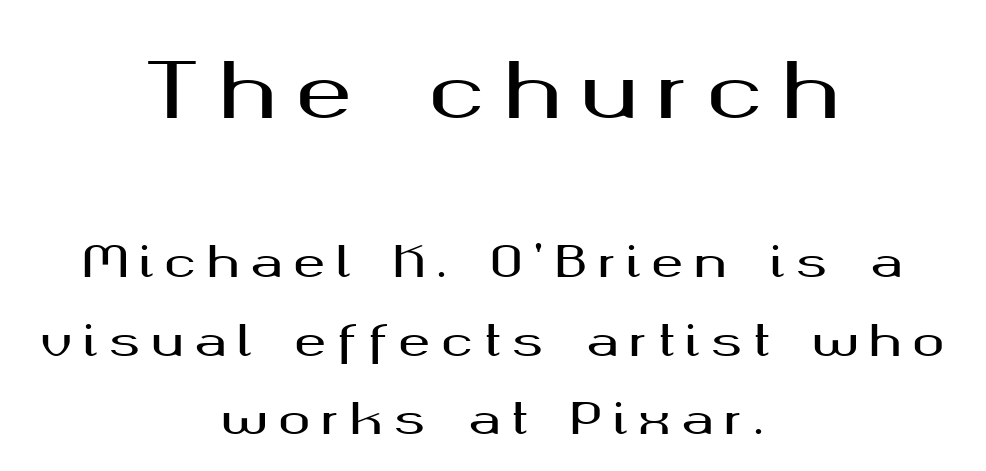
Someone cranked the tracking dial way up on this one. Varying glyph widths throughout — classic text-font behaviour. These lines were composed using upright roman letters. Bigger letters appear in the top chunk; the bottom chunk is reduced. I'd call this a sans setting — the letters go barefoot.
